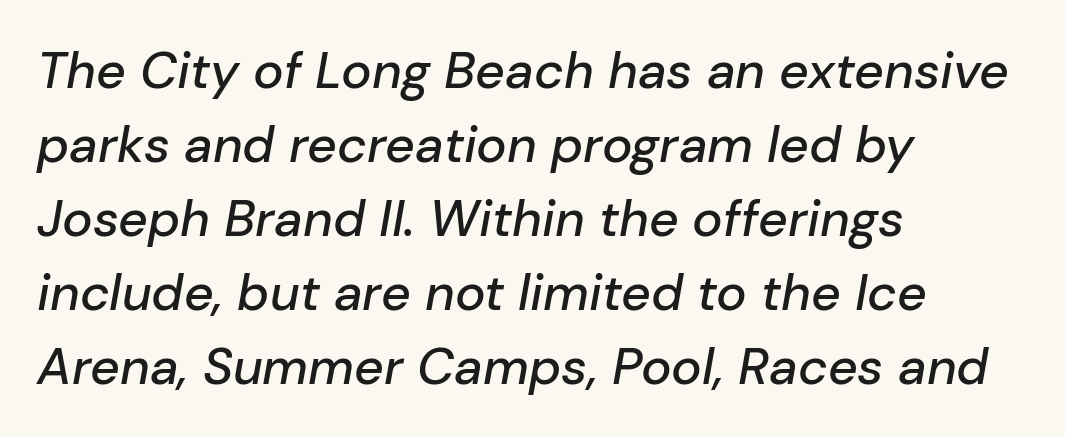
The image shows 51 px text type, italic (leaning right); set left-aligned, normal line spacing (1.45x), normal letter spacing, not underlined; low stroke contrast and a medium x-height.
